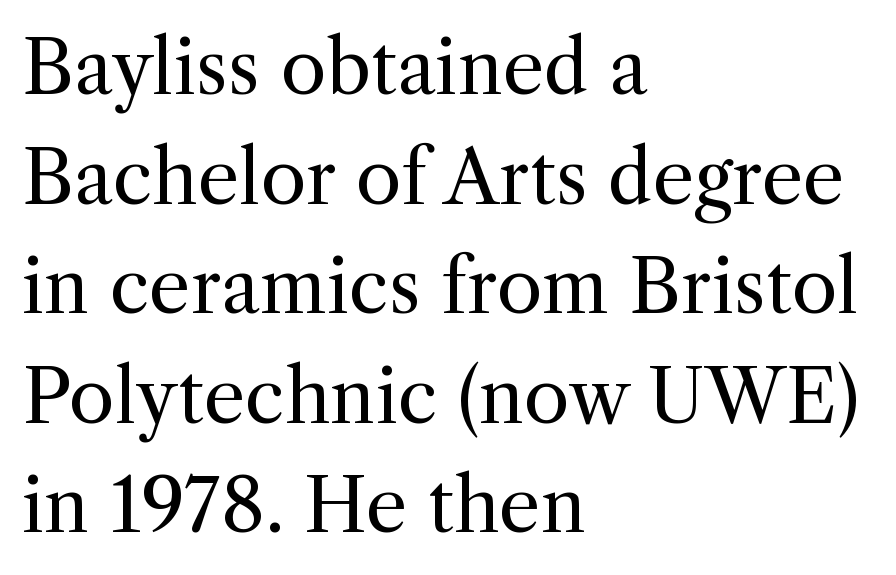
Q: Is the text bold? A: No.
Q: Is the text italic (slanted)? A: No, it is upright.
Q: Is the typeface a serif or a sans-serif typeface? A: Serif.
Q: Is the text underlined? A: No.
Q: How is the paragraph aligned? A: Left-aligned.
Q: Is the spacing between letters normal or unusually wide? A: Normal.
Q: Is the spacing between lines tight, normal or loose? A: Normal.
Q: Width (condensed, normal, or wide)? A: Normal.
Q: x-height? A: Medium.
Q: Monospaced? A: No.
